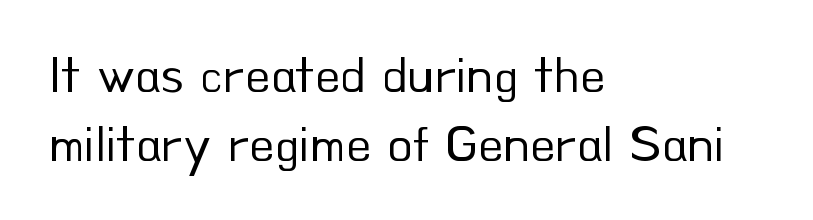
Q: Is the text bold? A: No.
Q: Is the text italic (slanted)? A: No, it is upright.
Q: Is the typeface a serif or a sans-serif typeface? A: Sans-serif.
Q: Is the text underlined? A: No.
Q: How is the paragraph aligned? A: Left-aligned.
Q: Is the spacing between letters normal or unusually wide? A: Normal.
Q: Is the spacing between lines tight, normal or loose? A: Normal.
Q: Width (condensed, normal, or wide)? A: Normal.
Q: Stroke contrast? A: Low.
Q: x-height? A: Small.
Q: Monospaced? A: No.
